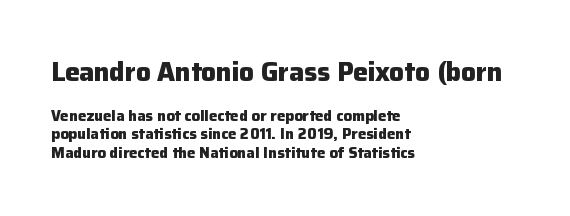
Q: Is the text bold? A: Yes.
Q: Is the text italic (slanted)? A: No, it is upright.
Q: Is the text underlined? A: No.
Q: How is the paragraph aligned? A: Left-aligned.
Q: Is the spacing between letters normal or unusually wide? A: Normal.
Q: Which block of text is set in a larger size, the first (top) or the second (bottom)? A: The first (top) one.
